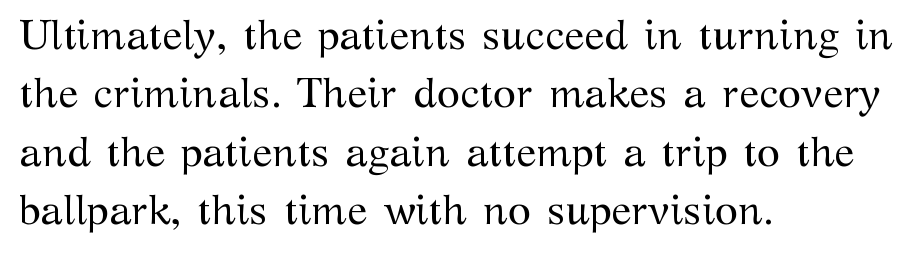
Q: Is the text bold? A: No.
Q: Is the text italic (slanted)? A: No, it is upright.
Q: Is the typeface a serif or a sans-serif typeface? A: Serif.
Q: Is the text underlined? A: No.
Q: How is the paragraph aligned? A: Left-aligned.
Q: Is the spacing between letters normal or unusually wide? A: Normal.
Q: Is the spacing between lines tight, normal or loose? A: Normal.
Q: Width (condensed, normal, or wide)? A: Normal.
Q: Stroke contrast? A: Medium.
Q: x-height? A: Medium.
Q: Monospaced? A: No.
